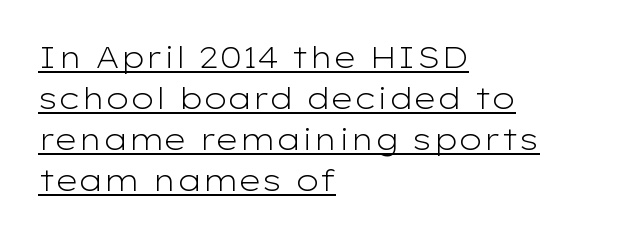
A continuous stroke trails under the words, as in a hyperlink. The axis of the letterforms is exactly vertical. Classification — sans serif. The line-height multiplier appears to be the usual default.
